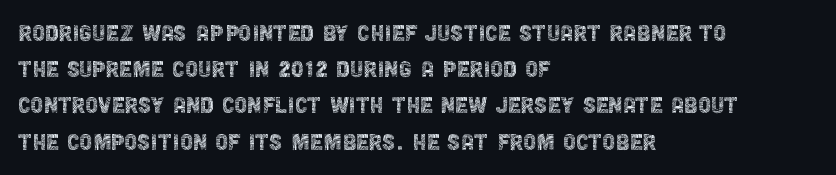
Q: Is the text bold? A: No.
Q: Is the text italic (slanted)? A: No, it is upright.
Q: Is the typeface a serif or a sans-serif typeface? A: Sans-serif.
Q: Is the text underlined? A: No.
Q: How is the paragraph aligned? A: Left-aligned.
Q: Is the spacing between letters normal or unusually wide? A: Normal.
Q: Is the spacing between lines tight, normal or loose? A: Normal.
Q: Width (condensed, normal, or wide)? A: Condensed.
Q: x-height? A: Large.
Q: Monospaced? A: No.
